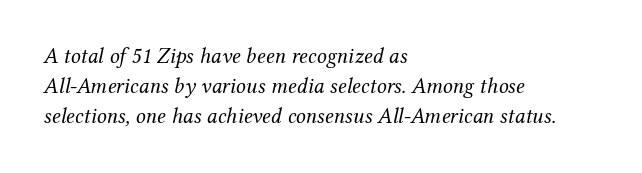
The rendering anchors every line to the left-hand side. Nothing unusual about the tracking: characters are spaced as the font intends. Each row of text sits above clean, open space. When letters slant like this, we call the style italic. The lines sit at an ordinary, default distance from one another. Weight: not bold — regular or lighter.
